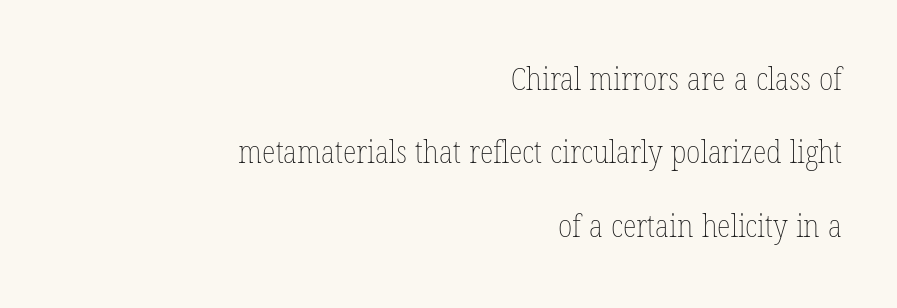
Regarding leading, the lines here are spaced well apart. Proportional: the letters do not fall into vertical columns. How are the letters spaced? Ordinarily, with no added tracking. The weight tops out at a normal text grade. Rendered with straight, roman letterforms.
